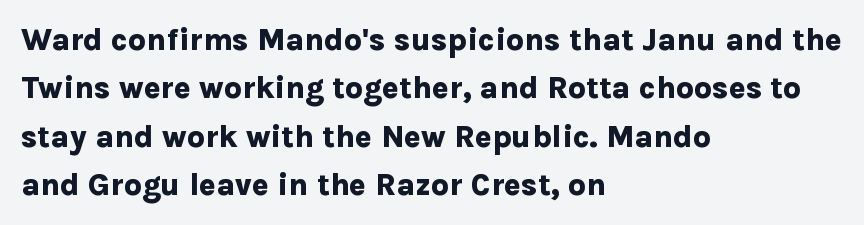
Q: Is the text bold? A: Yes.
Q: Is the text italic (slanted)? A: No, it is upright.
Q: Is the typeface a serif or a sans-serif typeface? A: Sans-serif.
Q: Is the text underlined? A: No.
Q: How is the paragraph aligned? A: Left-aligned.
Q: Is the spacing between letters normal or unusually wide? A: Normal.
Q: Is the spacing between lines tight, normal or loose? A: Normal.
Q: Width (condensed, normal, or wide)? A: Normal.
Q: Stroke contrast? A: Low.
Q: x-height? A: Medium.
Q: Monospaced? A: No.
